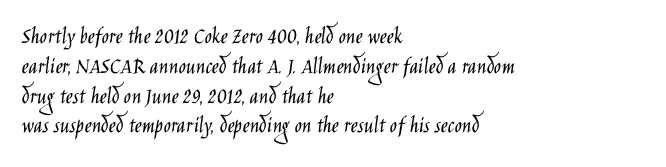
{"bold": "no", "underline": "no", "align": "left", "line_spacing_ratio": 1.24, "letter_spacing": "normal", "letter_spacing_em": 0.0, "glyph_px": 24}
